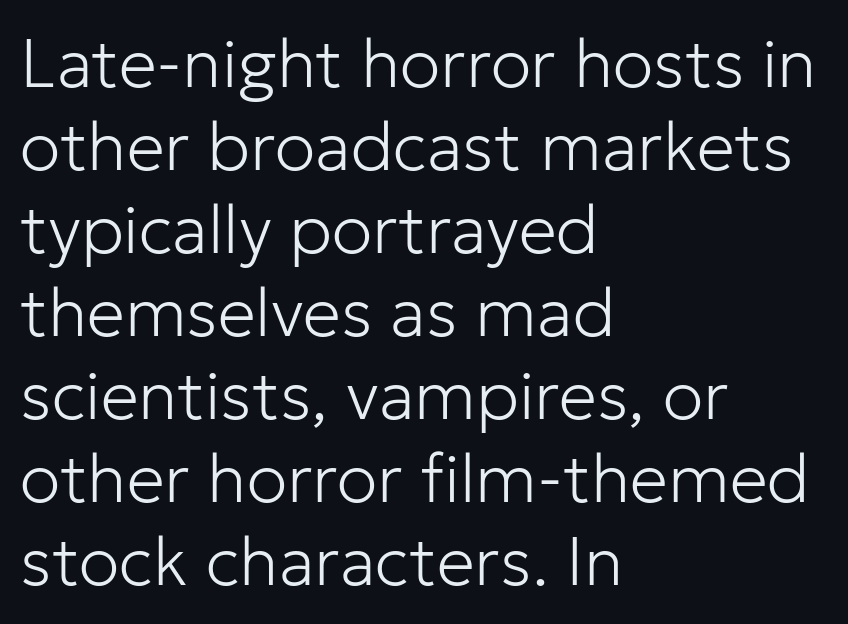
The image shows 68 px light sans-serif type, upright; set left-aligned, line spacing 1.22x, normal letter spacing, not underlined; low stroke contrast and a medium x-height.
